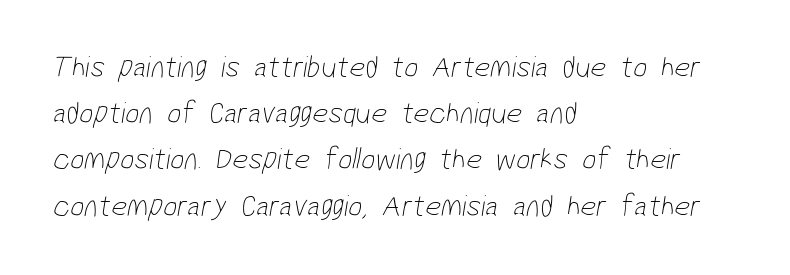
Q: Is the text bold? A: No.
Q: Is the typeface a serif or a sans-serif typeface? A: Sans-serif.
Q: Is the text underlined? A: No.
Q: How is the paragraph aligned? A: Left-aligned.
Q: Is the spacing between letters normal or unusually wide? A: Normal.
Q: Is the spacing between lines tight, normal or loose? A: Normal.
Q: Width (condensed, normal, or wide)? A: Condensed.
Q: Stroke contrast? A: Low.
Q: x-height? A: Medium.
Q: Monospaced? A: No.
